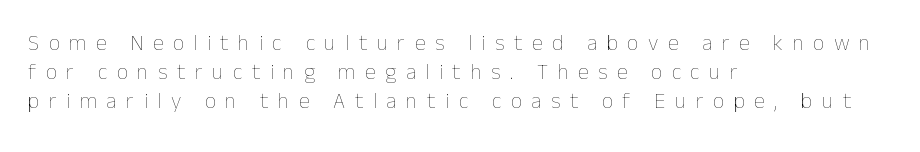
{"italic": "no", "bold": "no", "underline": "no", "align": "left", "line_spacing": "normal", "line_spacing_ratio": 1.31, "letter_spacing": "wide", "letter_spacing_em": 0.43, "glyph_px": 22}
